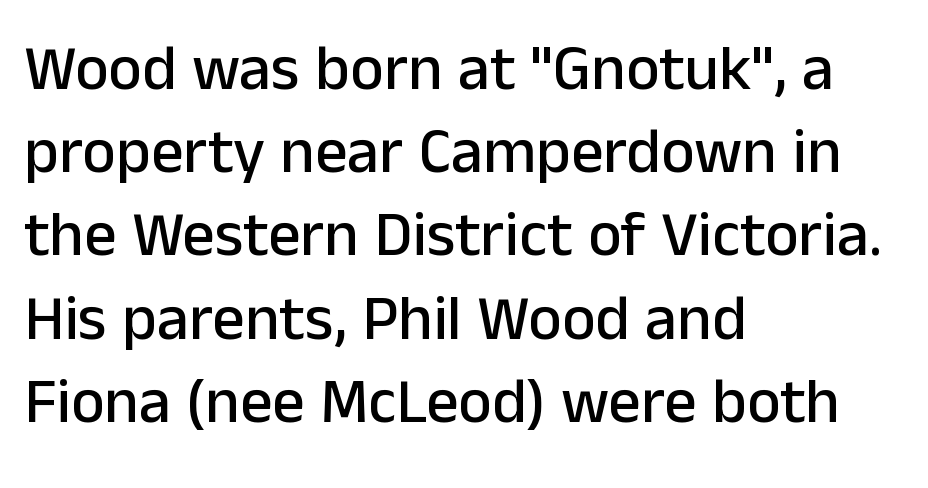
Q: Is the text italic (slanted)? A: No, it is upright.
Q: Is the typeface a serif or a sans-serif typeface? A: Sans-serif.
Q: Is the text underlined? A: No.
Q: How is the paragraph aligned? A: Left-aligned.
Q: Is the spacing between letters normal or unusually wide? A: Normal.
Q: Is the spacing between lines tight, normal or loose? A: Normal.
Q: Width (condensed, normal, or wide)? A: Normal.
Q: Stroke contrast? A: Low.
Q: x-height? A: Medium.
Q: Monospaced? A: No.
